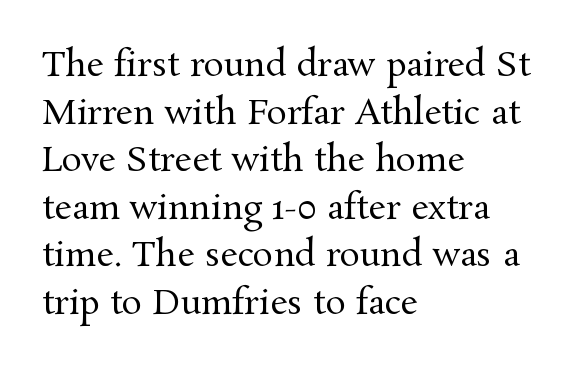
Q: Is the text bold? A: No.
Q: Is the text italic (slanted)? A: No, it is upright.
Q: Is the typeface a serif or a sans-serif typeface? A: Serif.
Q: Is the text underlined? A: No.
Q: How is the paragraph aligned? A: Left-aligned.
Q: Is the spacing between letters normal or unusually wide? A: Normal.
Q: Is the spacing between lines tight, normal or loose? A: Normal.
Q: Width (condensed, normal, or wide)? A: Normal.
Q: Stroke contrast? A: Medium.
Q: x-height? A: Medium.
Q: Monospaced? A: No.
